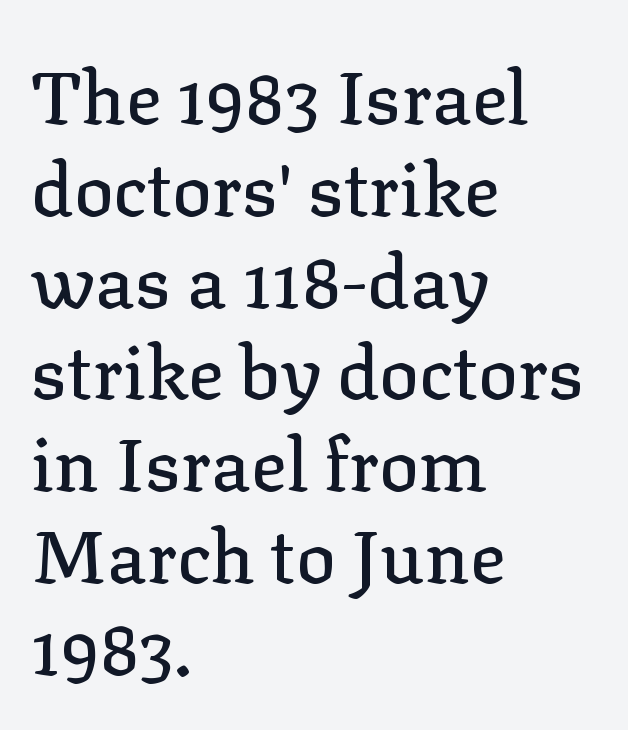
Is this a fixed-width face? No — the glyphs have proportional, varying widths. Horizontally, the lines are justified to the leading edge only. Rendered with straight, roman letterforms. Default kerning and tracking; the words read as compact shapes.
